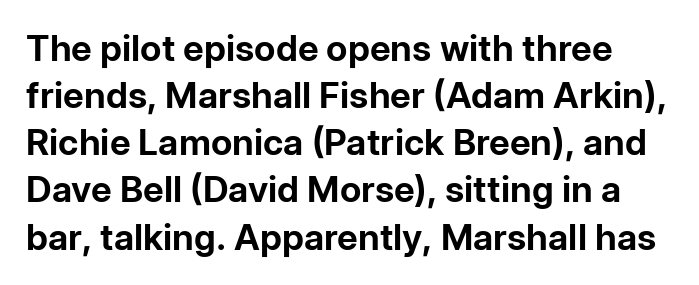
The image shows 36 px bold sans-serif type, upright; set normal line spacing (1.31x), normal letter spacing, not underlined; low stroke contrast and a medium x-height.
